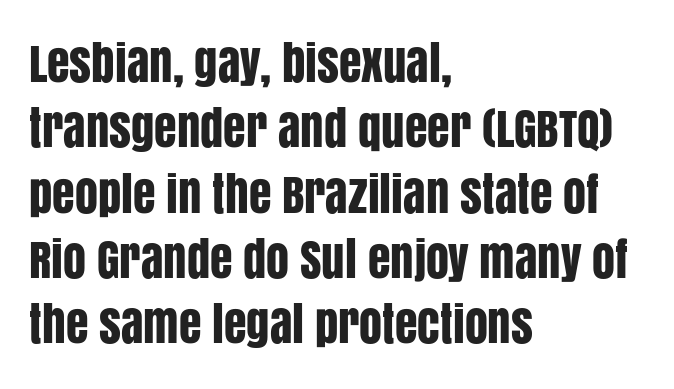
Q: Is the text italic (slanted)? A: No, it is upright.
Q: Is the typeface a serif or a sans-serif typeface? A: Sans-serif.
Q: Is the text underlined? A: No.
Q: How is the paragraph aligned? A: Left-aligned.
Q: Is the spacing between letters normal or unusually wide? A: Normal.
Q: Is the spacing between lines tight, normal or loose? A: Normal.
Q: Width (condensed, normal, or wide)? A: Condensed.
Q: Stroke contrast? A: Low.
Q: x-height? A: Large.
Q: Monospaced? A: No.
